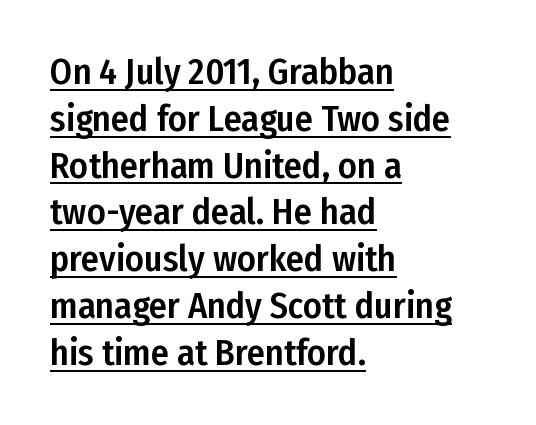
Q: Is the text italic (slanted)? A: No, it is upright.
Q: Is the typeface a serif or a sans-serif typeface? A: Sans-serif.
Q: Is the text underlined? A: Yes.
Q: How is the paragraph aligned? A: Left-aligned.
Q: Is the spacing between letters normal or unusually wide? A: Normal.
Q: Is the spacing between lines tight, normal or loose? A: Normal.
Q: Width (condensed, normal, or wide)? A: Condensed.
Q: Stroke contrast? A: Low.
Q: x-height? A: Medium.
Q: Monospaced? A: No.
